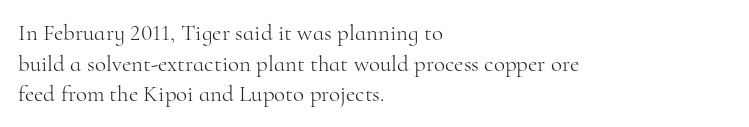
{"italic": "no", "bold": "no", "underline": "no", "align": "left", "line_spacing": "normal", "line_spacing_ratio": 1.33, "letter_spacing": "normal", "letter_spacing_em": 0.0, "glyph_px": 23}
